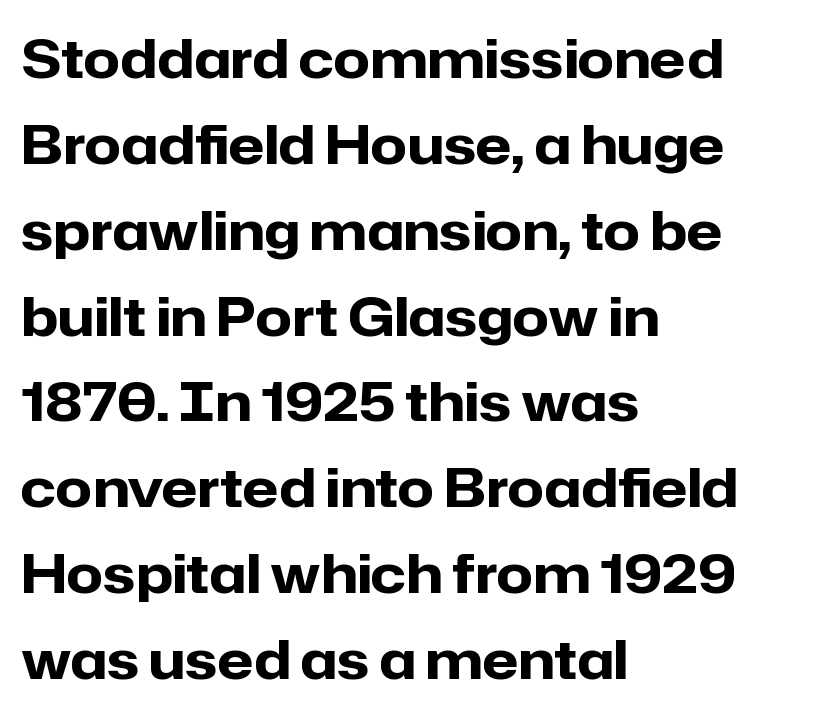
The image shows 53 px heavy sans-serif type, upright; set left-aligned, normal line spacing (1.62x), normal letter spacing, not underlined; low stroke contrast and a medium x-height.
